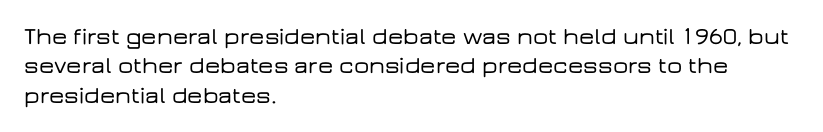
{"italic": "no", "underline": "no", "align": "left", "line_spacing_ratio": 1.22, "letter_spacing": "normal", "letter_spacing_em": 0.0, "glyph_px": 24}
